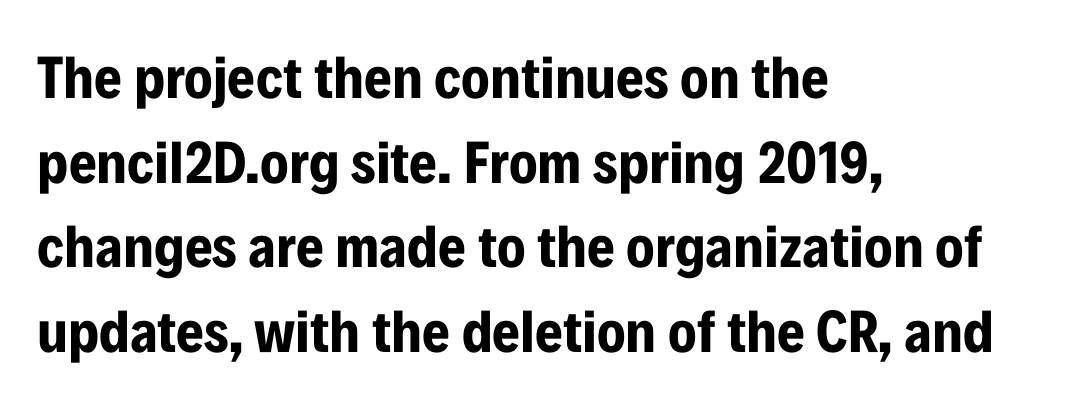
{"serif": "no", "italic": "no", "bold": "yes", "weight": "bold", "width": "condensed", "stroke_contrast": "low", "x_height": "medium", "monospaced": "no", "underline": "no", "align": "left", "line_spacing": "normal", "line_spacing_ratio": 1.41, "letter_spacing": "normal", "letter_spacing_em": 0.0, "glyph_px": 60}
